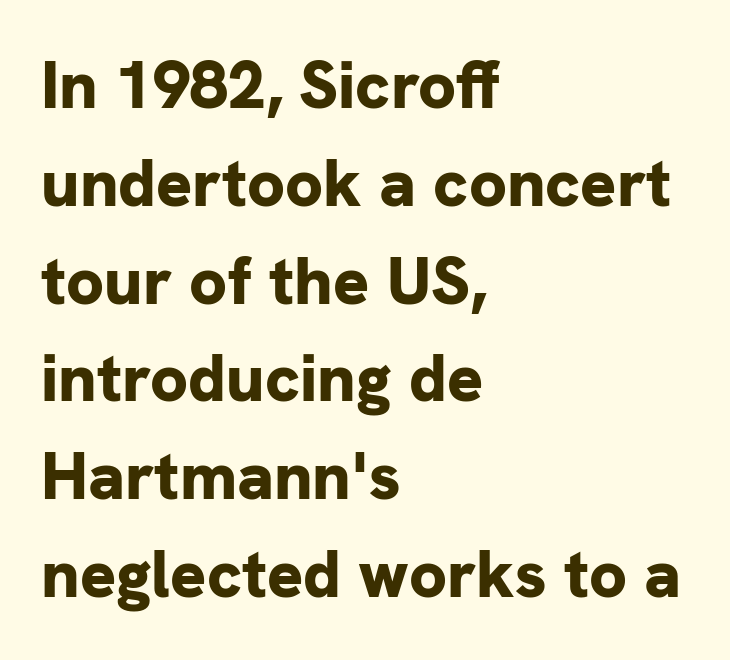
{"serif": "no", "italic": "no", "bold": "yes", "weight": "bold", "width": "normal", "stroke_contrast": "low", "x_height": "medium", "monospaced": "no", "underline": "no", "align": "left", "line_spacing": "normal", "line_spacing_ratio": 1.46, "letter_spacing": "normal", "letter_spacing_em": 0.0, "glyph_px": 67}
